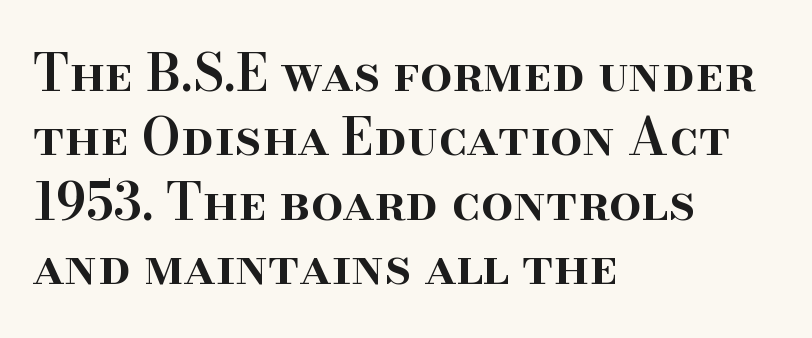
{"serif": "yes", "italic": "no", "bold": "semi", "weight": "semibold", "width": "normal", "stroke_contrast": "high", "x_height": "small", "monospaced": "no", "underline": "no", "align": "left", "line_spacing": "normal", "line_spacing_ratio": 1.26, "letter_spacing": "normal", "letter_spacing_em": 0.0, "glyph_px": 51}
